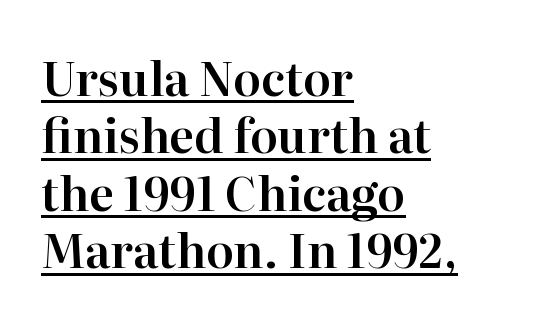
The image shows 46 px serif type, upright; set left-aligned, normal line spacing (1.25x), normal letter spacing, underlined; high stroke contrast and a medium x-height.
